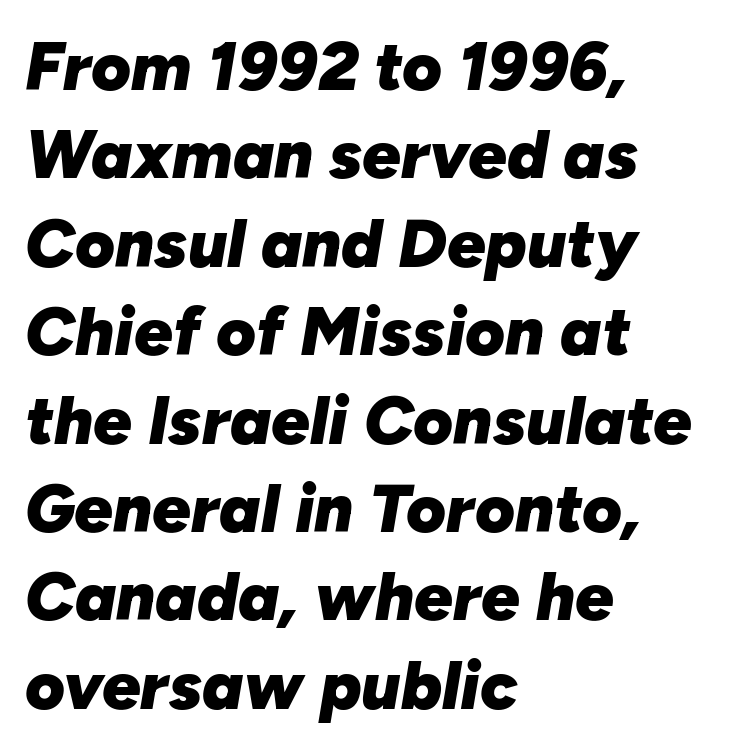
The font's italic variant was chosen for this text. Each line starts at the same left margin while the right side varies. Inter-character spacing is left at the font's built-in metrics. Whoever set this chose a conventional vertical rhythm. Strong, thick strokes mark this as bold type. Here the designer chose a conventional face with non-uniform glyph widths.
